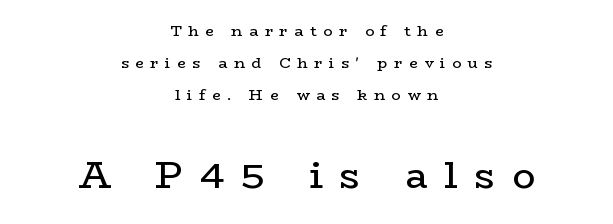
The image shows 38 px regular-weight, wide serif type, upright; set centered, loose line spacing (2.12x), unusually wide letter spacing (+0.44 em), not underlined; the second (bottom) block is 2.53x larger; low stroke contrast and a medium x-height.
